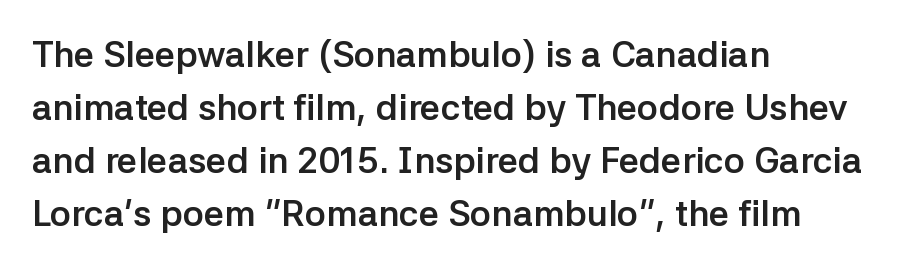
Nobody drew a line under any word here. Leftover space on each line is placed entirely after the last word. The lines sit at an ordinary, default distance from one another. The sample has been set heavy, in full bold. Does the lettering tilt? It doesn't — this is upright.
